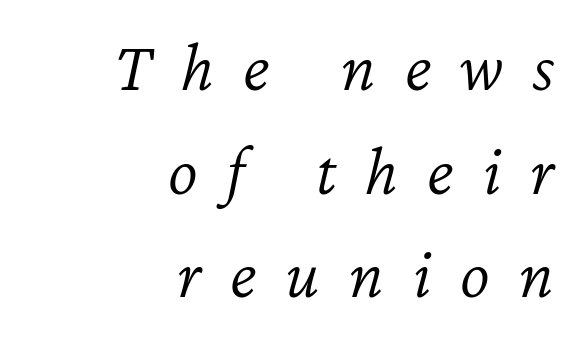
Q: Is the text bold? A: No.
Q: Is the text italic (slanted)? A: Yes, it leans right by about 12 degrees.
Q: Is the text underlined? A: No.
Q: How is the paragraph aligned? A: Right-aligned.
Q: Is the spacing between letters normal or unusually wide? A: Unusually wide.
Q: Is the spacing between lines tight, normal or loose? A: Normal.
Q: Width (condensed, normal, or wide)? A: Normal.
Q: Stroke contrast? A: Low.
Q: x-height? A: Medium.
Q: Monospaced? A: No.
